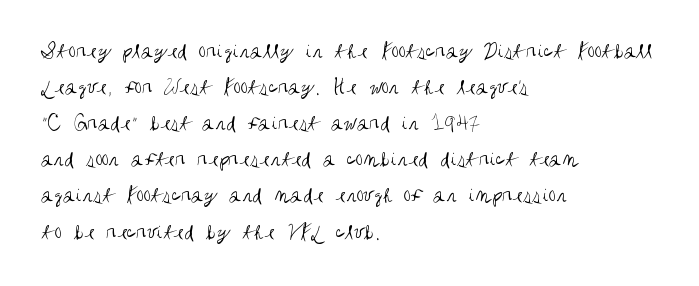
Nothing unusual about the tracking: characters are spaced as the font intends. The typesetter chose a ragged-right arrangement here. In terms of leading, this rendering sits right in the middle.
